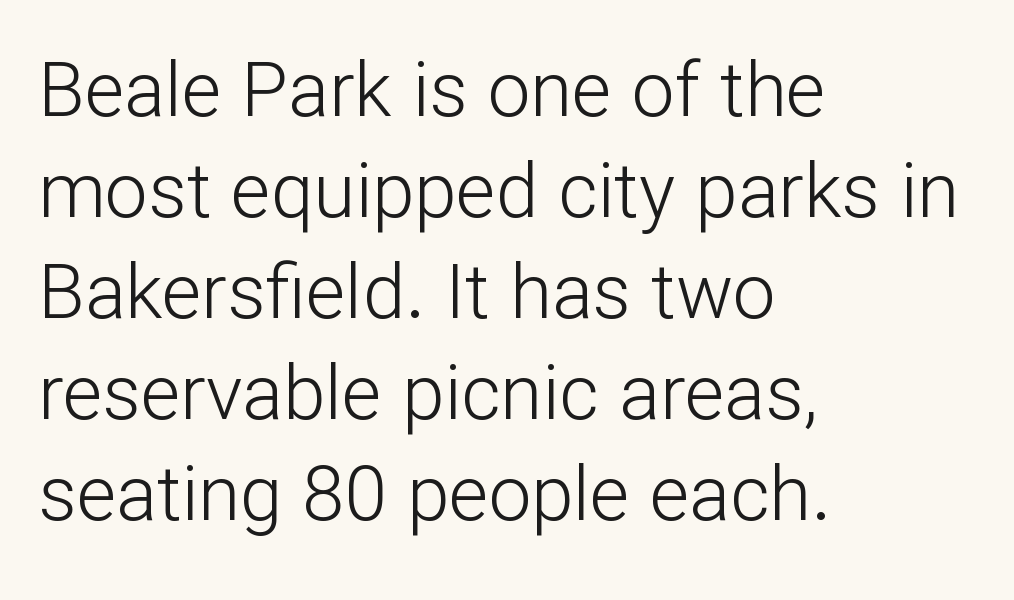
The setting favours the left margin, as ordinary paragraphs usually do. Tracking here is standard; glyphs follow each other at the usual distance. Think of a printed novel: that variable character pitch is what you see here. The designer left line spacing at the default. Caption: face not bold, strokes unweighted. The glyphs are unaccompanied by any horizontal stroke below them.
